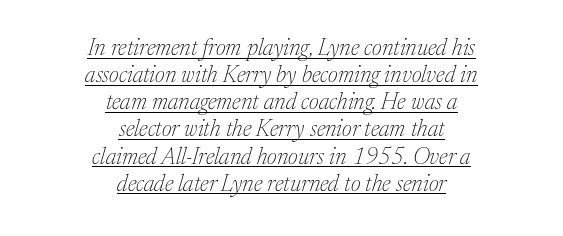
Typeset on center — no edge is straight. The rendering uses the underline text-decoration. Standard letterfit; no display-style spreading of the glyphs. Think standard paragraph weight, or any step lighter than that.
